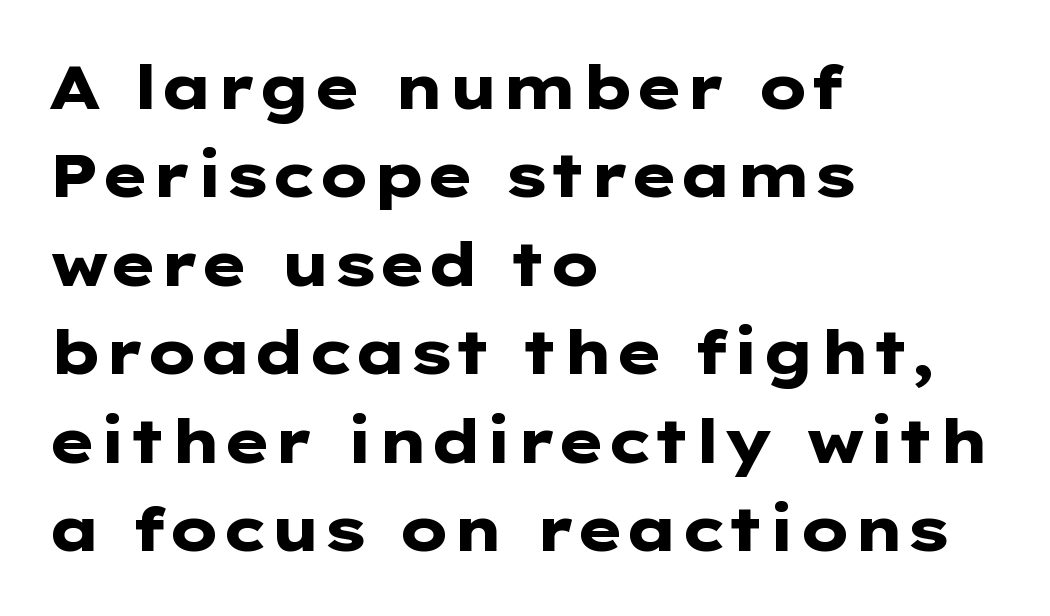
Q: Is the text bold? A: Yes.
Q: Is the text italic (slanted)? A: No, it is upright.
Q: Is the typeface a serif or a sans-serif typeface? A: Sans-serif.
Q: Is the text underlined? A: No.
Q: How is the paragraph aligned? A: Left-aligned.
Q: Is the spacing between letters normal or unusually wide? A: Normal.
Q: Is the spacing between lines tight, normal or loose? A: Normal.
Q: Width (condensed, normal, or wide)? A: Wide.
Q: Stroke contrast? A: Low.
Q: x-height? A: Medium.
Q: Monospaced? A: No.
